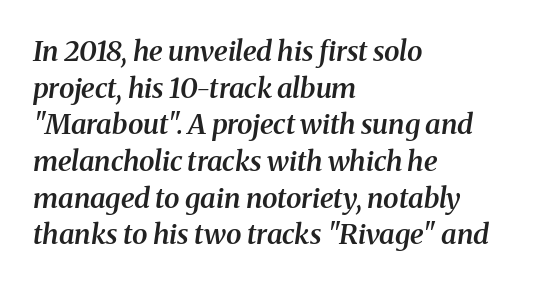
{"serif": "yes", "italic": "yes", "lean": "right", "slant_degrees": 8, "bold": "semi", "weight": "semibold", "width": "normal", "stroke_contrast": "medium", "x_height": "medium", "monospaced": "no", "underline": "no", "align": "left", "line_spacing": "normal", "line_spacing_ratio": 1.31, "letter_spacing": "normal", "letter_spacing_em": 0.0, "glyph_px": 28}
